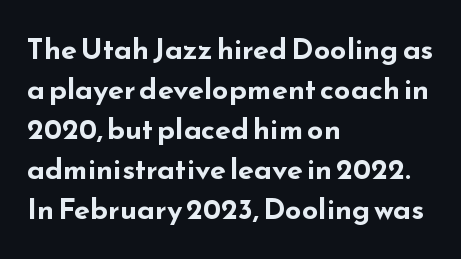
{"serif": "no", "italic": "no", "bold": "yes", "weight": "bold", "width": "wide", "stroke_contrast": "low", "x_height": "small", "monospaced": "no", "underline": "no", "align": "left", "line_spacing": "normal", "line_spacing_ratio": 1.38, "letter_spacing": "normal", "letter_spacing_em": 0.0, "glyph_px": 29}
